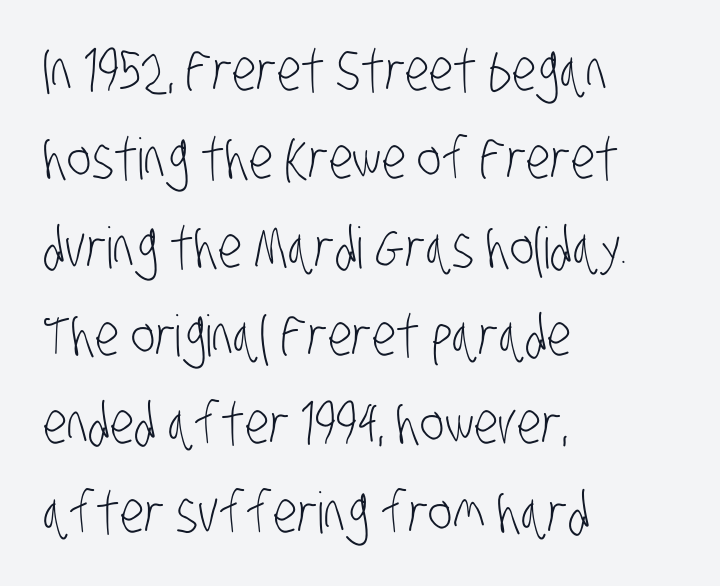
Q: Is the text bold? A: No.
Q: Is the typeface a serif or a sans-serif typeface? A: Sans-serif.
Q: Is the text underlined? A: No.
Q: How is the paragraph aligned? A: Left-aligned.
Q: Is the spacing between letters normal or unusually wide? A: Normal.
Q: Is the spacing between lines tight, normal or loose? A: Normal.
Q: Width (condensed, normal, or wide)? A: Condensed.
Q: Stroke contrast? A: Low.
Q: x-height? A: Large.
Q: Monospaced? A: No.
